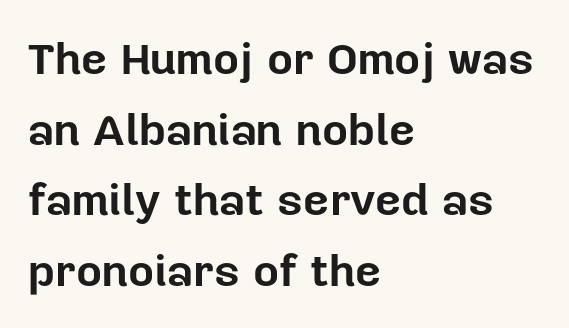
The passage shown has conventional tracking throughout. Anything drawn beneath the words? Only blank space. Is the block centered? No — it sits flush against the left margin. Upright lettering throughout. The leading is moderate, giving the passage an even texture.
